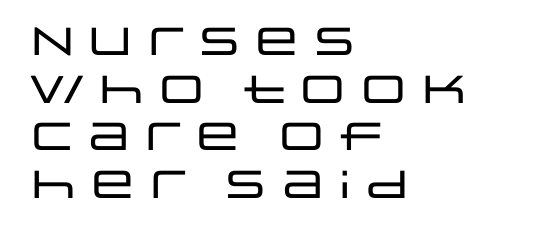
The image shows 39 px wide sans-serif type, upright; set left-aligned, line spacing 1.22x, normal letter spacing, not underlined; low stroke contrast and a large x-height.
